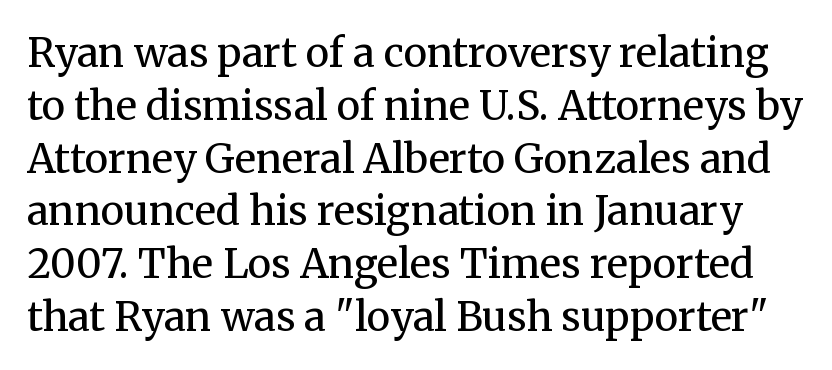
Line spacing here is normal. Check the space under the baseline: it is left empty. The characters display serif detailing at their extremities. Every stem runs plumb, perpendicular to the baseline. Looks like regular typesetting: each glyph gets only the width it needs.
